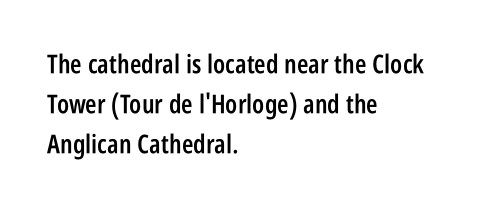
Ordinary non-slanted type is in use. Reading down the block, your eye returns to a fixed left position each line. These lines sit exactly where default settings would place them. Check the space under the baseline: it is left empty.
